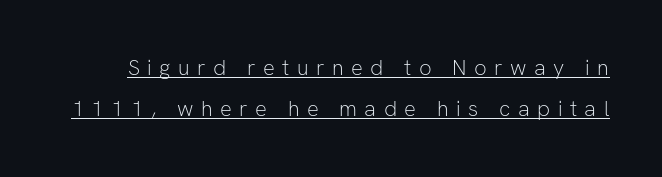
Nope, not italic — everything's standing straight. Words appear elongated and porous because spacing is wide. Students, observe the line beneath the letters — that is underlining. Letters have the restrained weight of plain body copy at most.
